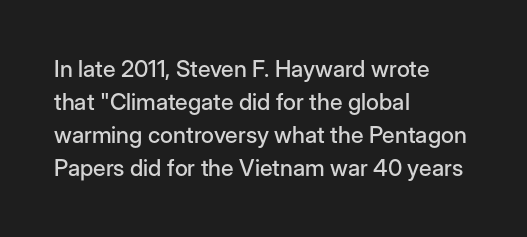
The image shows 23 px text type, upright; set left-aligned, normal line spacing (1.44x), normal letter spacing, not underlined.
